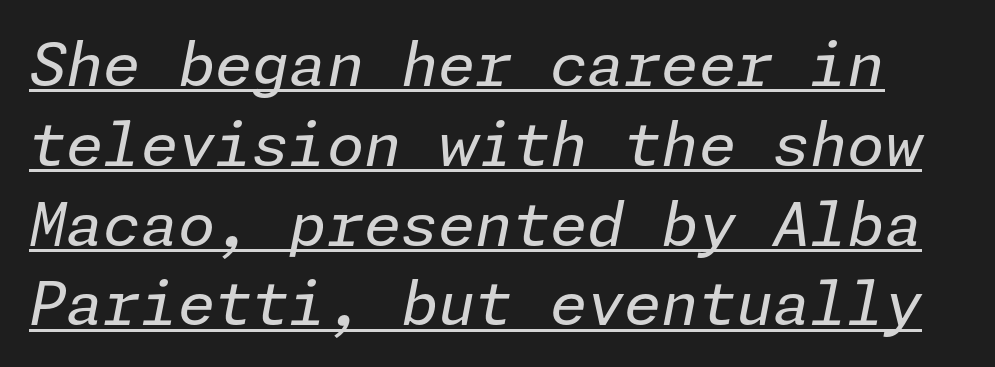
How are the letters spaced? Ordinarily, with no added tracking. Descenders here cross a horizontal rule under the line. You can tell it's italic because the verticals aren't actually vertical. Line spacing here is normal.
